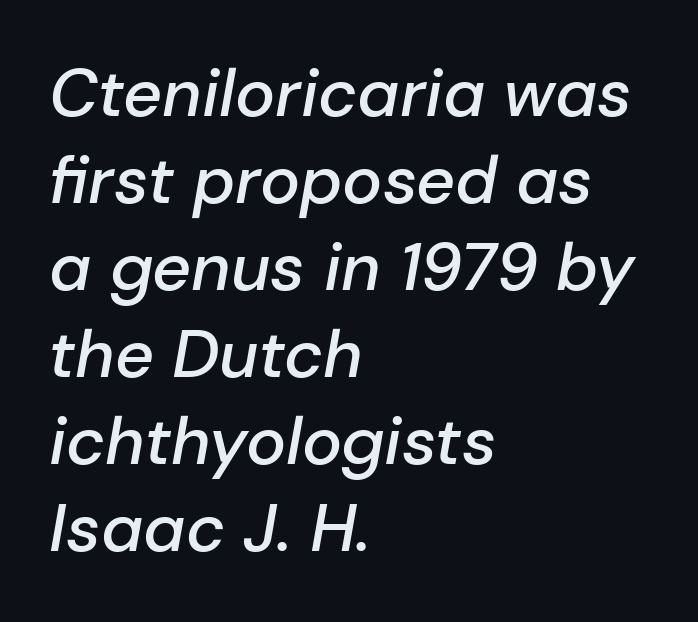
The designer left line spacing at the default. Observe the lean: these are italic letterforms. Short note: letters normally spaced. Just letters on the line, the space beneath them empty.
